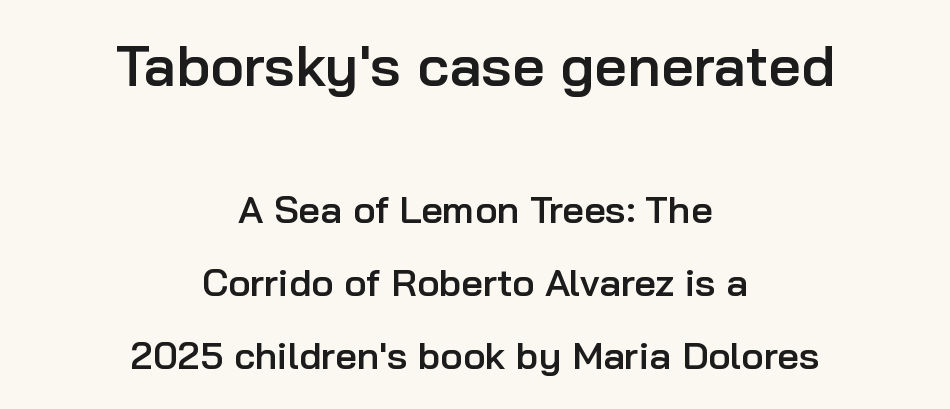
Q: Is the text bold? A: Semi-bold.
Q: Is the text italic (slanted)? A: No, it is upright.
Q: Is the typeface a serif or a sans-serif typeface? A: Sans-serif.
Q: Is the text underlined? A: No.
Q: How is the paragraph aligned? A: Centered.
Q: Is the spacing between letters normal or unusually wide? A: Normal.
Q: Is the spacing between lines tight, normal or loose? A: Loose.
Q: Which block of text is set in a larger size, the first (top) or the second (bottom)? A: The first (top) one.
Q: Width (condensed, normal, or wide)? A: Normal.
Q: Stroke contrast? A: Low.
Q: x-height? A: Medium.
Q: Monospaced? A: No.
